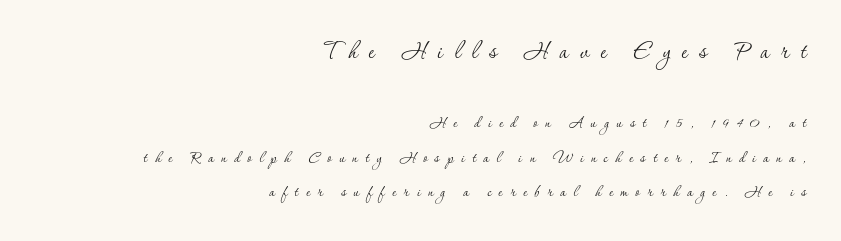
Q: Is the text bold? A: No.
Q: Is the text italic (slanted)? A: Yes.
Q: Is the typeface a serif or a sans-serif typeface? A: Serif.
Q: Is the text underlined? A: No.
Q: How is the paragraph aligned? A: Right-aligned.
Q: Is the spacing between letters normal or unusually wide? A: Unusually wide.
Q: Which block of text is set in a larger size, the first (top) or the second (bottom)? A: The first (top) one.
Q: Width (condensed, normal, or wide)? A: Normal.
Q: Stroke contrast? A: Low.
Q: x-height? A: Small.
Q: Monospaced? A: No.
